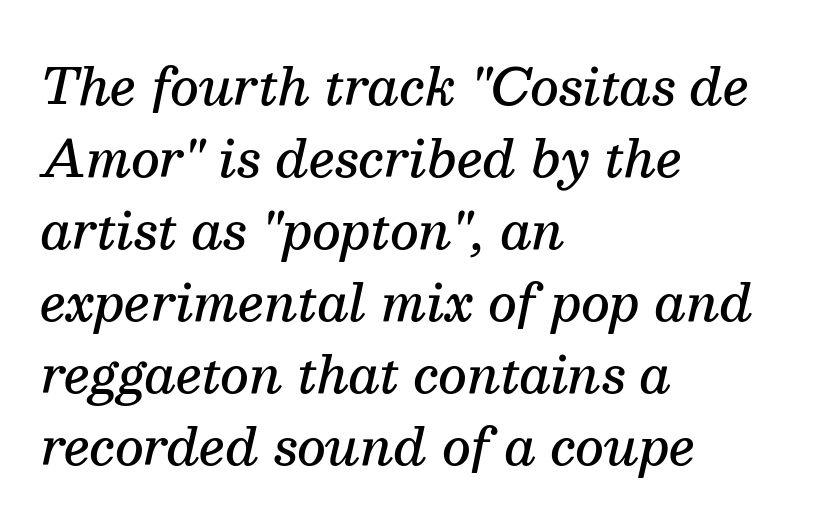
Evenly set lines give the paragraph a standard silhouette. The rag falls on the right side of this text block. Each row of text sits above clean, open space. A typesetter would call this zero additional tracking.
